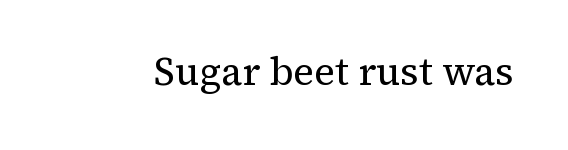
Varying glyph widths throughout — classic text-font behaviour. Words float on clear page, feet unadorned. These glyphs show unthickened strokes, regular width or finer. You could call the tracking neutral — neither tight nor loose. These lines were composed using upright roman letters.
